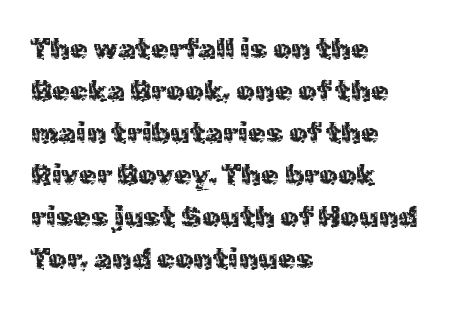
{"serif": "no", "italic": "no", "bold": "no", "weight": "regular", "width": "normal", "x_height": "medium", "monospaced": "no", "underline": "no", "align": "left", "line_spacing": "normal", "line_spacing_ratio": 1.45, "letter_spacing": "normal", "letter_spacing_em": 0.0, "glyph_px": 29}
